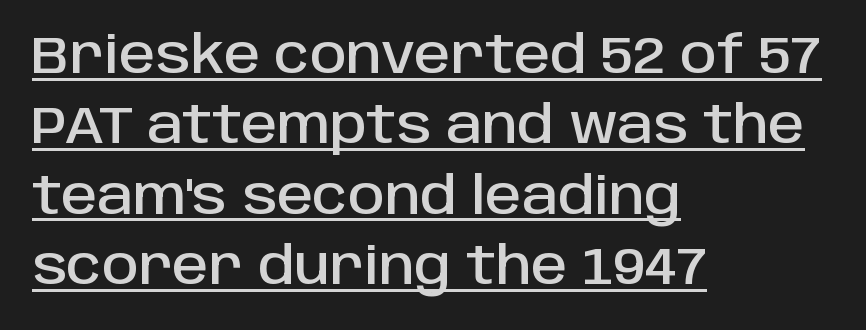
The rendering keeps characters at their native spacing. Interline gaps are of average width in this sample. The passage shown is typed in a proportional face where columns would drift. Letterform terminals end flat and unadorned throughout the passage. Line starts are locked; line ends wander.
